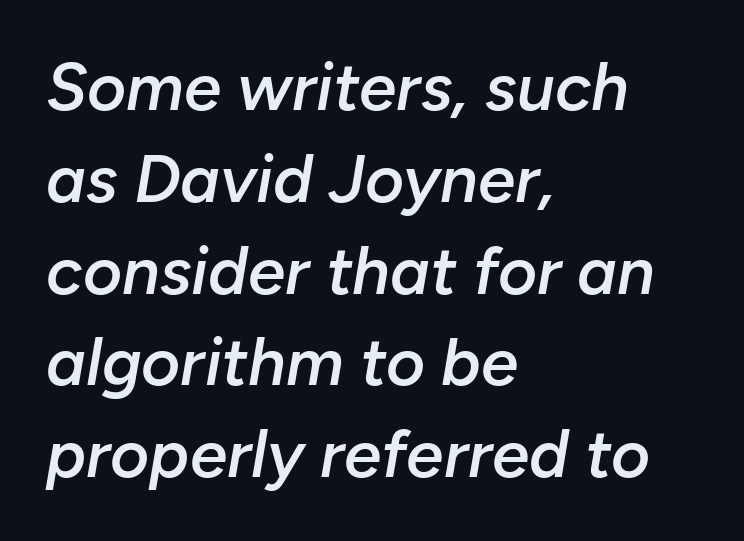
Is the letter spacing exaggerated? No — it looks like the ordinary default. In terms of posture, this sample is oblique. You could not count columns in this text — the font is proportionally spaced. A classic flush-left, rag-right setting is used for this passage.
